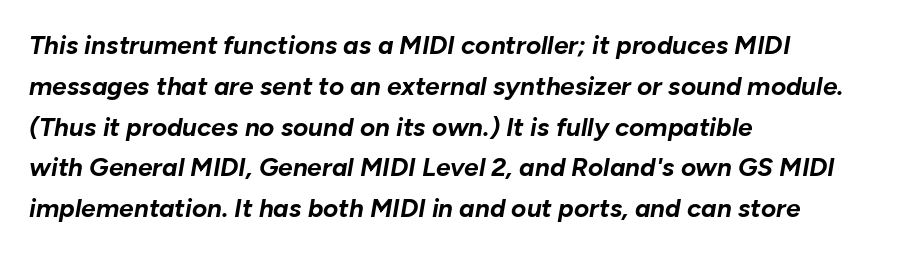
{"italic": "yes", "lean": "right", "slant_degrees": 10, "bold": "yes", "underline": "no", "align": "left", "line_spacing": "normal", "line_spacing_ratio": 1.57, "letter_spacing": "normal", "letter_spacing_em": 0.0, "glyph_px": 26}
